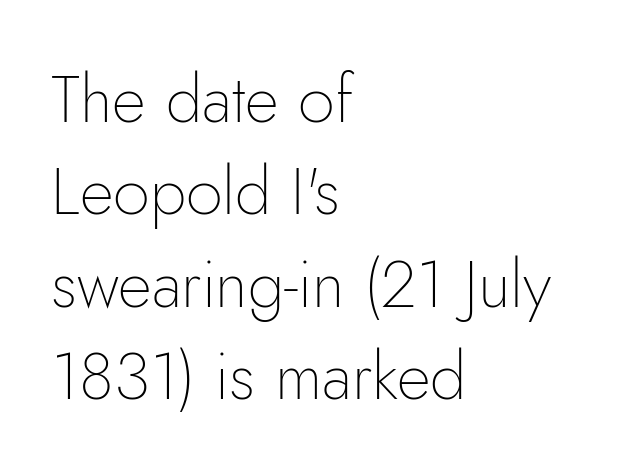
The image shows 66 px thin sans-serif type, upright; set left-aligned, normal line spacing (1.4x), normal letter spacing, not underlined; low stroke contrast and a small x-height.
